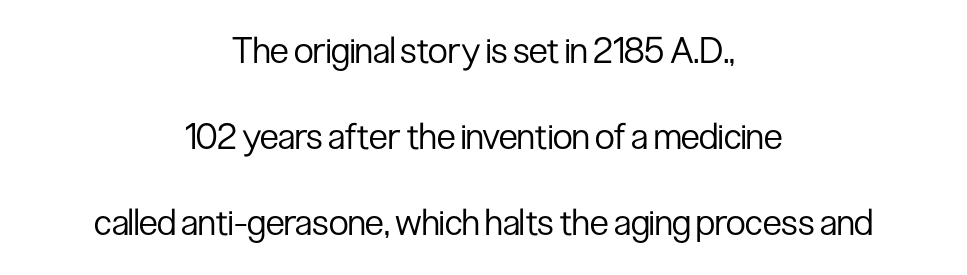
The image shows 36 px regular-weight, condensed sans-serif type, upright; set centered, loose line spacing (2.39x), normal letter spacing, not underlined; low stroke contrast and a medium x-height.
